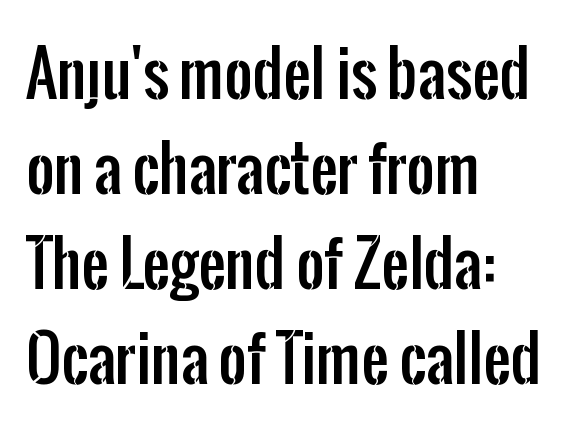
The image shows 61 px condensed sans-serif type, upright; set left-aligned, normal line spacing (1.56x), normal letter spacing, not underlined; low stroke contrast and a medium x-height.
